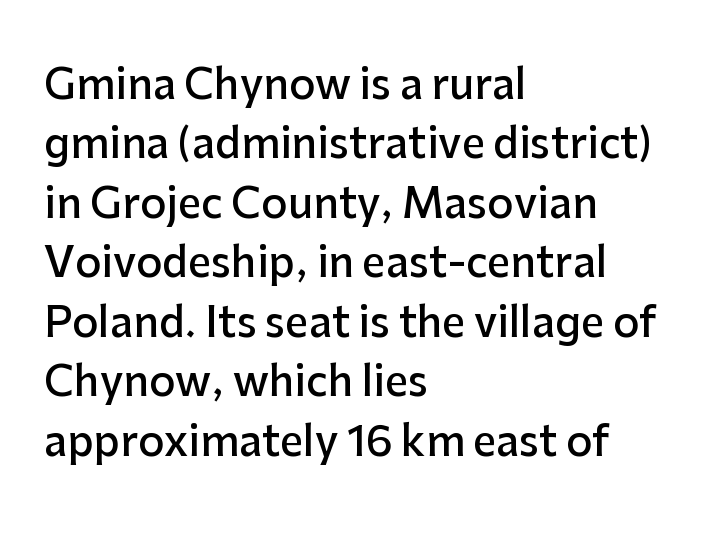
{"serif": "no", "italic": "no", "bold": "semi", "weight": "semibold", "width": "normal", "stroke_contrast": "low", "x_height": "medium", "monospaced": "no", "underline": "no", "align": "left", "line_spacing": "normal", "line_spacing_ratio": 1.45, "letter_spacing": "normal", "letter_spacing_em": 0.0, "glyph_px": 41}
